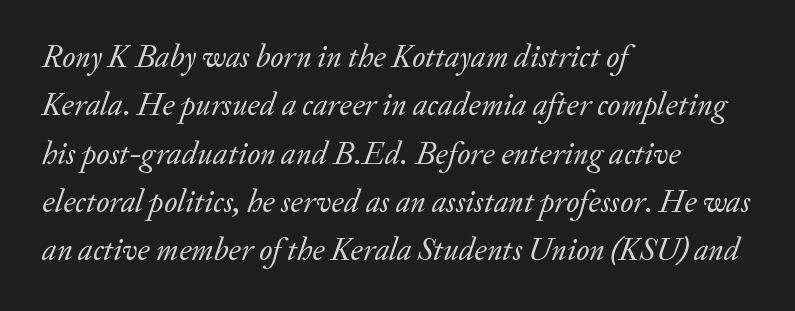
{"serif": "yes", "italic": "yes", "lean": "right", "slant_degrees": 20, "bold": "no", "weight": "regular", "width": "normal", "stroke_contrast": "low", "x_height": "small", "monospaced": "no", "underline": "no", "align": "left", "line_spacing": "normal", "line_spacing_ratio": 1.51, "letter_spacing": "normal", "letter_spacing_em": 0.0, "glyph_px": 32}
